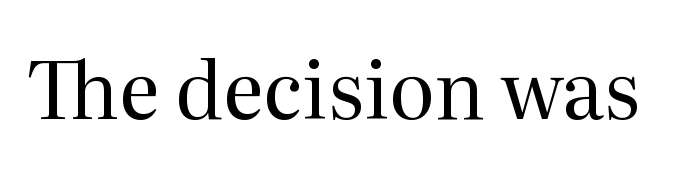
The image shows 79 px regular-weight serif type, upright; set normal letter spacing, not underlined; medium stroke contrast and a medium x-height.
